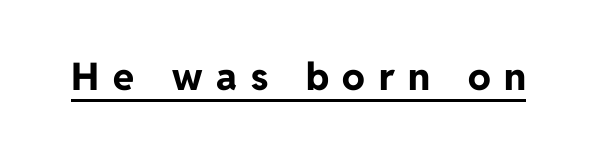
Its strokes are broad and dark, the hallmark of bold type. Look at the bottom of the vertical strokes: they stop flat, with no serifs. Honestly, the underline is the first thing you notice here. Note the varied advance widths — an 'i' is clearly narrower than an 'm'.
